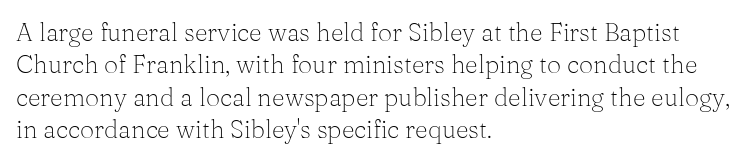
Q: Is the text bold? A: No.
Q: Is the text italic (slanted)? A: No, it is upright.
Q: Is the text underlined? A: No.
Q: How is the paragraph aligned? A: Left-aligned.
Q: Is the spacing between letters normal or unusually wide? A: Normal.
Q: Is the spacing between lines tight, normal or loose? A: Normal.
